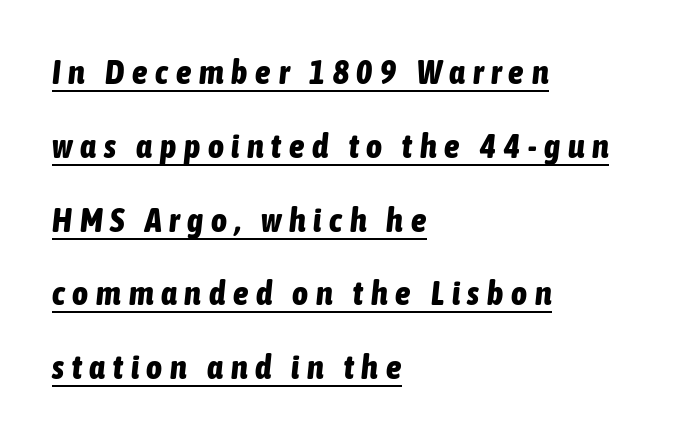
{"italic": "yes", "lean": "right", "slant_degrees": 6, "bold": "yes", "weight": "bold", "width": "condensed", "stroke_contrast": "low", "x_height": "medium", "monospaced": "no", "underline": "yes", "align": "left", "line_spacing": "loose", "line_spacing_ratio": 2.17, "letter_spacing": "wide", "letter_spacing_em": 0.23, "glyph_px": 34}
